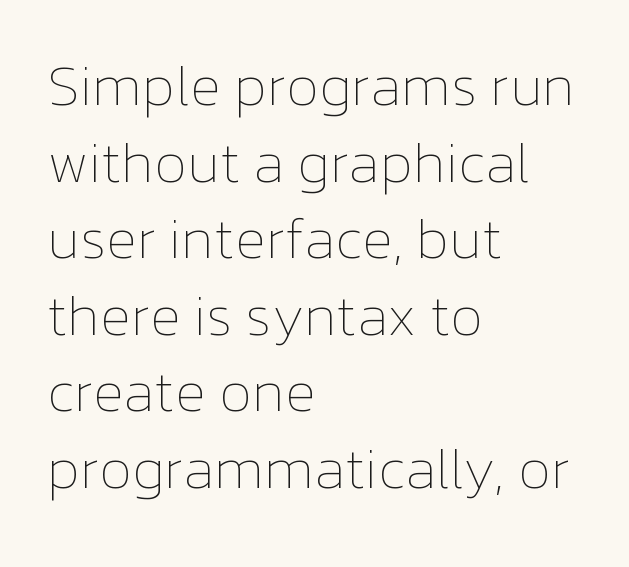
The image shows 58 px thin type, upright; set left-aligned, normal line spacing (1.32x), normal letter spacing, not underlined; low stroke contrast and a medium x-height.
